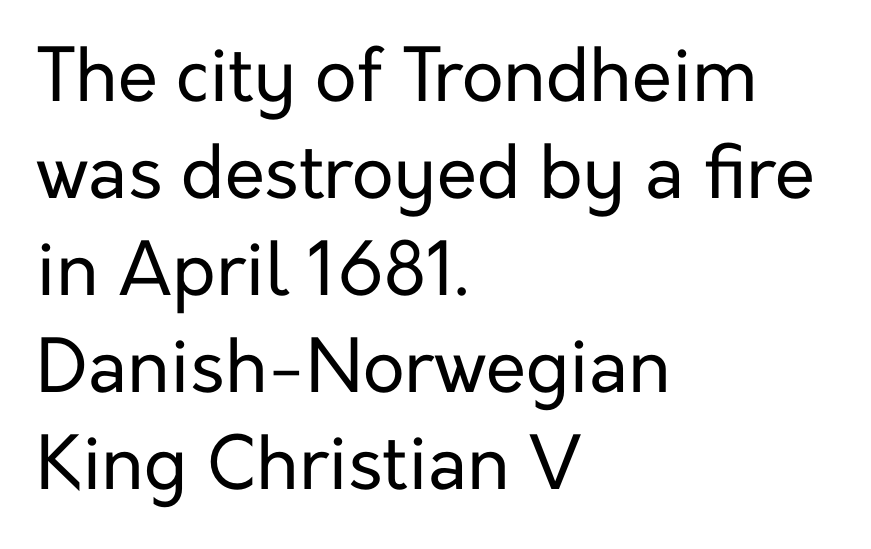
Proportional: the letters do not fall into vertical columns. No feet cap the strokes, marking this as sans-serif type. Students, observe: this is what conventionally led text looks like. Posture: straight, roman, zero tilt.
